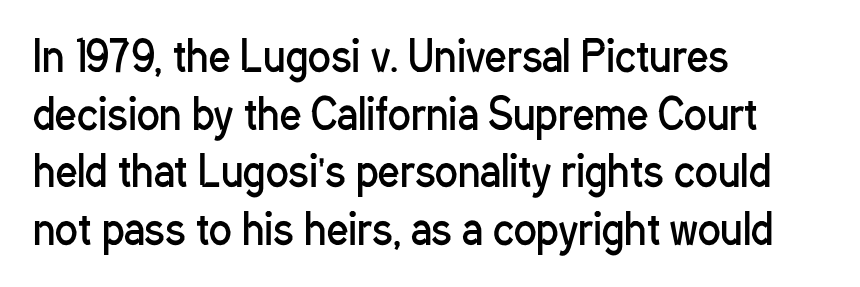
{"serif": "no", "italic": "no", "bold": "no", "weight": "regular", "width": "condensed", "stroke_contrast": "low", "x_height": "medium", "monospaced": "no", "underline": "no", "align": "left", "line_spacing": "normal", "line_spacing_ratio": 1.37, "letter_spacing": "normal", "letter_spacing_em": 0.0, "glyph_px": 42}
